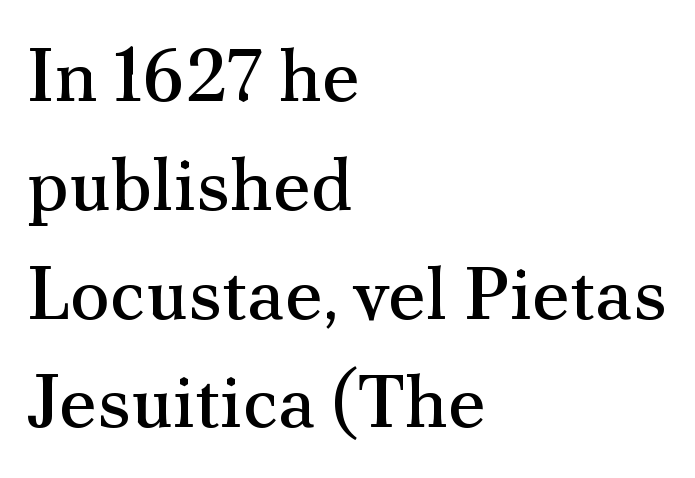
{"serif": "yes", "italic": "no", "bold": "no", "weight": "regular", "width": "normal", "stroke_contrast": "medium", "x_height": "small", "monospaced": "no", "underline": "no", "align": "left", "line_spacing": "normal", "line_spacing_ratio": 1.47, "letter_spacing": "normal", "letter_spacing_em": 0.0, "glyph_px": 74}
